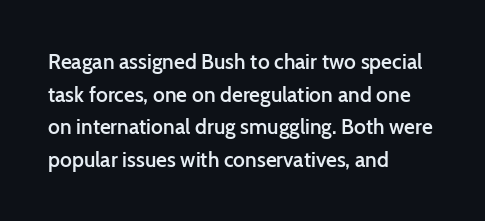
The image shows 21 px text type, upright; set left-aligned, normal line spacing (1.55x), normal letter spacing, not underlined.
